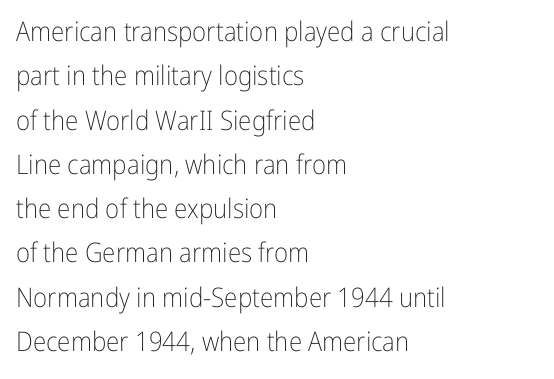
{"italic": "no", "bold": "no", "underline": "no", "align": "left", "line_spacing": "normal", "line_spacing_ratio": 1.64, "letter_spacing": "normal", "letter_spacing_em": 0.0, "glyph_px": 27}
